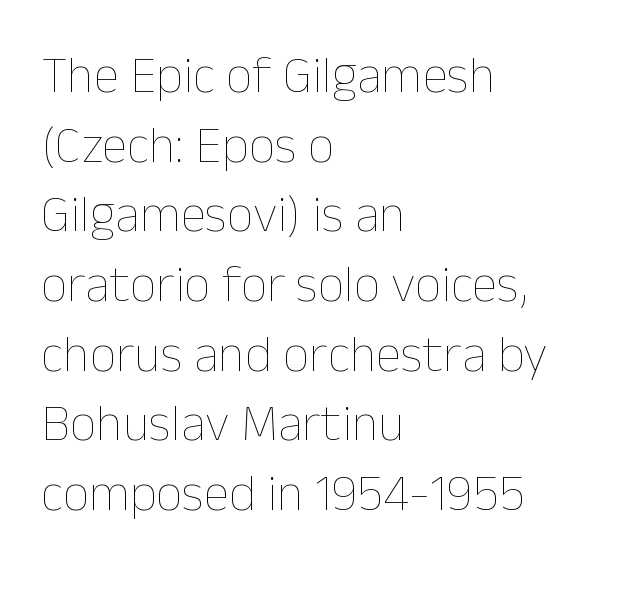
{"italic": "no", "bold": "no", "weight": "thin", "width": "normal", "stroke_contrast": "low", "x_height": "medium", "monospaced": "no", "underline": "no", "align": "left", "line_spacing": "normal", "line_spacing_ratio": 1.34, "letter_spacing": "normal", "letter_spacing_em": 0.0, "glyph_px": 52}
